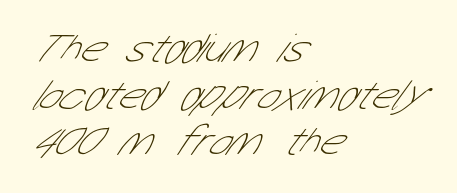
Q: Is the text bold? A: No.
Q: Is the typeface a serif or a sans-serif typeface? A: Sans-serif.
Q: Is the text underlined? A: No.
Q: How is the paragraph aligned? A: Left-aligned.
Q: Is the spacing between letters normal or unusually wide? A: Normal.
Q: Is the spacing between lines tight, normal or loose? A: Tight.
Q: Width (condensed, normal, or wide)? A: Condensed.
Q: Stroke contrast? A: Low.
Q: x-height? A: Medium.
Q: Monospaced? A: No.
